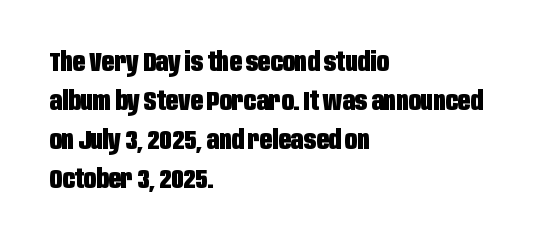
The image shows 27 px bold type, upright; set left-aligned, normal line spacing (1.45x), normal letter spacing, not underlined.
